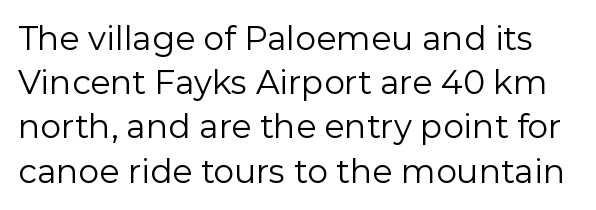
Q: Is the text bold? A: No.
Q: Is the text italic (slanted)? A: No, it is upright.
Q: Is the typeface a serif or a sans-serif typeface? A: Sans-serif.
Q: Is the text underlined? A: No.
Q: Is the spacing between letters normal or unusually wide? A: Normal.
Q: Is the spacing between lines tight, normal or loose? A: Normal.
Q: Width (condensed, normal, or wide)? A: Normal.
Q: x-height? A: Medium.
Q: Monospaced? A: No.
